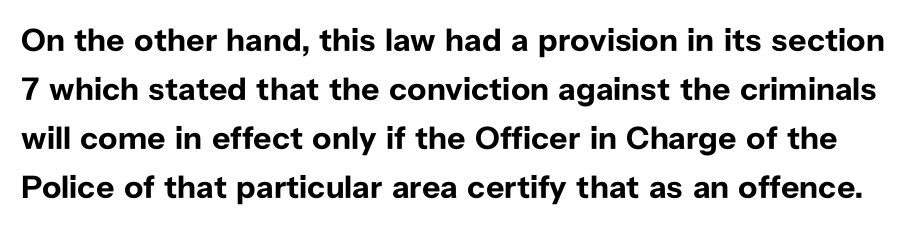
Plenty of ink on the page — the face is bold. Rule under the text: the space is simply empty. The face used here is a sans, in the tradition of grotesques and geometrics. Ordinary non-slanted type is in use. In terms of leading, this rendering sits right in the middle.
